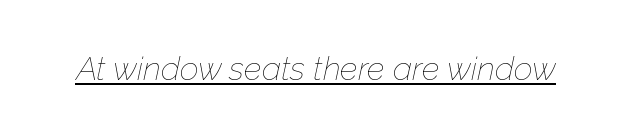
The image shows 33 px thin type, italic (leaning right); set normal letter spacing, underlined; low stroke contrast and a medium x-height.
